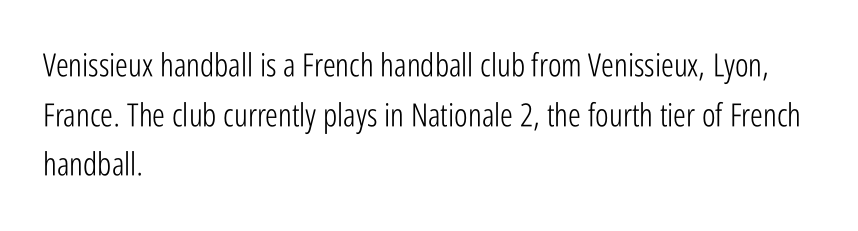
{"serif": "no", "italic": "no", "bold": "no", "weight": "light", "width": "condensed", "stroke_contrast": "low", "x_height": "medium", "monospaced": "no", "underline": "no", "align": "left", "line_spacing": "normal", "line_spacing_ratio": 1.55, "letter_spacing": "normal", "letter_spacing_em": 0.0, "glyph_px": 32}
